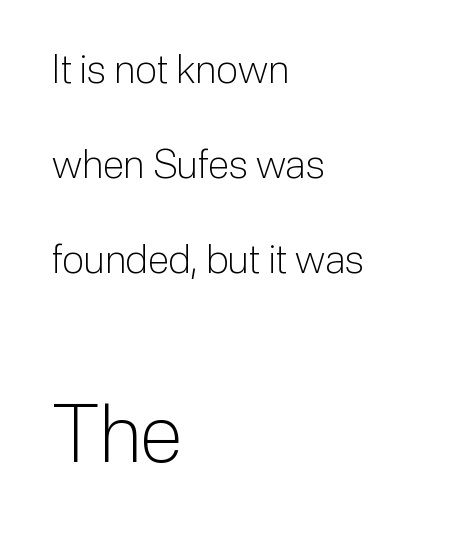
The image shows 80 px light sans-serif type, upright; set left-aligned, loose line spacing (2.37x), normal letter spacing, not underlined; the second (bottom) block is 2.0x larger; low stroke contrast and a medium x-height.
